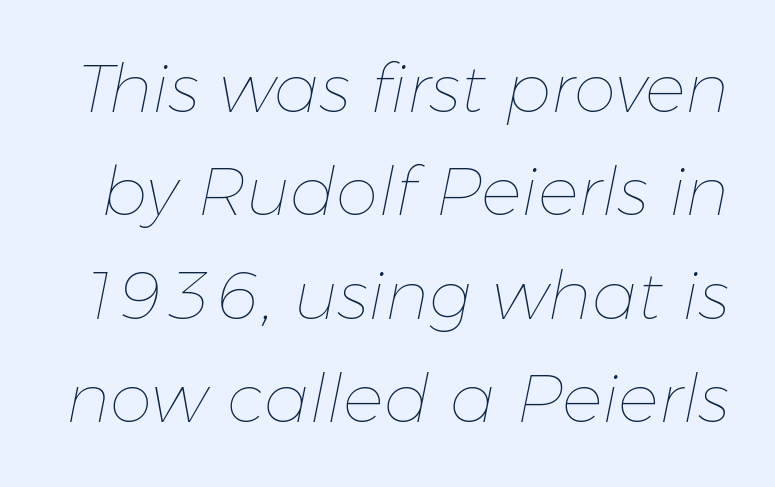
The image shows 68 px thin type, italic (leaning right); set normal line spacing (1.52x), normal letter spacing, not underlined; low stroke contrast and a medium x-height.
